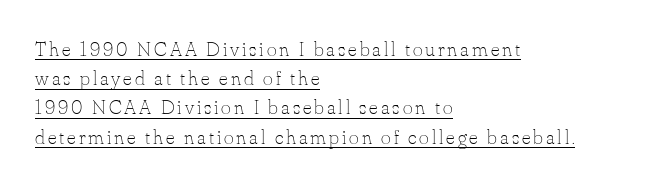
The image shows 21 px text type, upright; set left-aligned, normal line spacing (1.39x), underlined.
